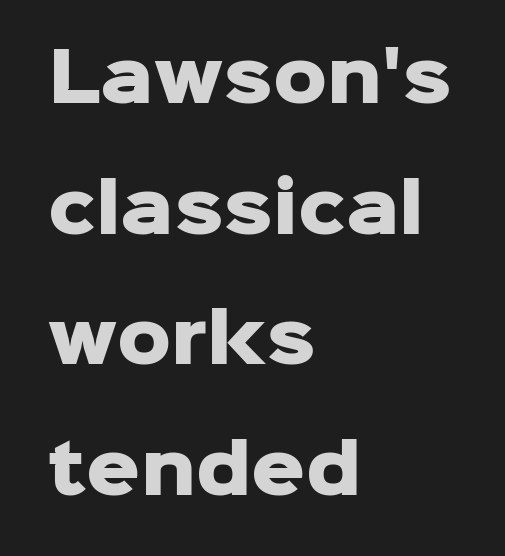
The leading is generous, giving the passage an open texture. The rendering shows plain stroke endings on the letterforms — a sans-serif design. The gap between lines stays unmarked. The letters advance in unequal steps, a hallmark of proportional type. This sample uses plain, unmodified letter spacing. Line beginnings align vertically; line endings do not.
